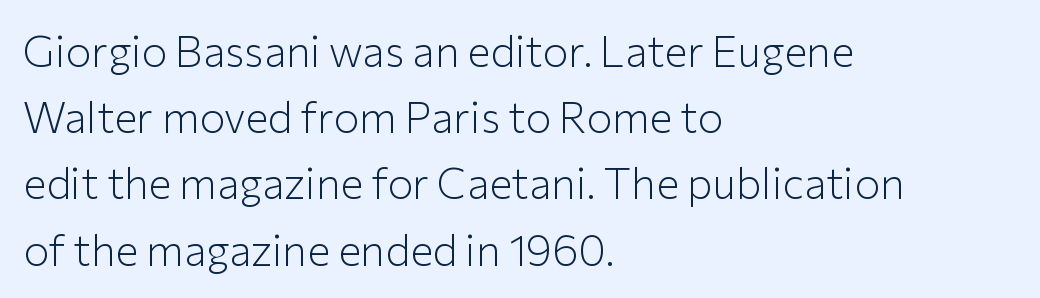
{"serif": "no", "italic": "no", "bold": "no", "weight": "light", "width": "normal", "stroke_contrast": "low", "x_height": "medium", "monospaced": "no", "underline": "no", "align": "left", "line_spacing": "normal", "line_spacing_ratio": 1.54, "letter_spacing": "normal", "letter_spacing_em": 0.0, "glyph_px": 43}
